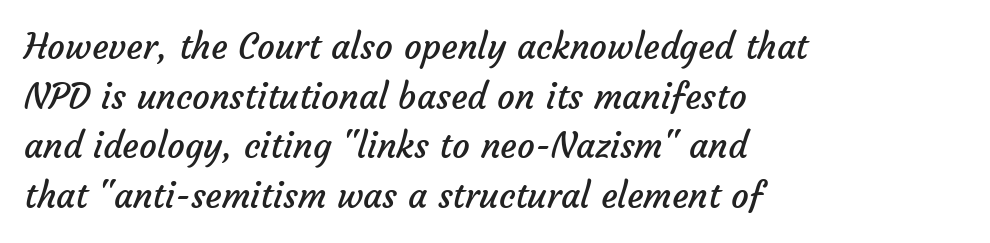
Q: Is the text bold? A: No.
Q: Is the typeface a serif or a sans-serif typeface? A: Sans-serif.
Q: Is the text underlined? A: No.
Q: How is the paragraph aligned? A: Left-aligned.
Q: Is the spacing between letters normal or unusually wide? A: Normal.
Q: Is the spacing between lines tight, normal or loose? A: Normal.
Q: Width (condensed, normal, or wide)? A: Normal.
Q: Stroke contrast? A: Low.
Q: x-height? A: Medium.
Q: Monospaced? A: No.
